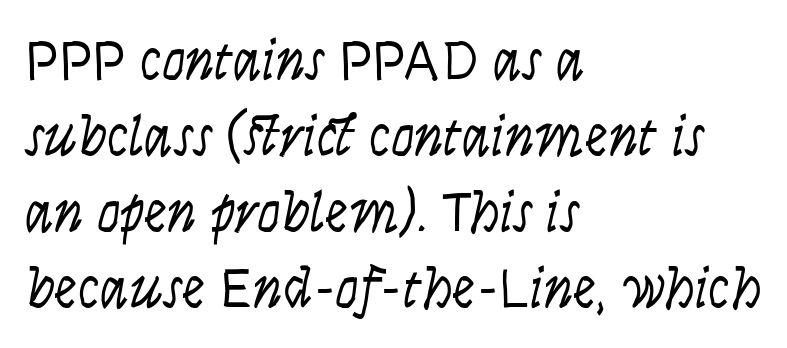
{"italic": "yes", "lean": "right", "slant_degrees": 9, "bold": "no", "weight": "light", "width": "condensed", "stroke_contrast": "low", "x_height": "large", "monospaced": "no", "underline": "no", "align": "left", "line_spacing": "normal", "line_spacing_ratio": 1.31, "letter_spacing": "normal", "letter_spacing_em": 0.0, "glyph_px": 58}
